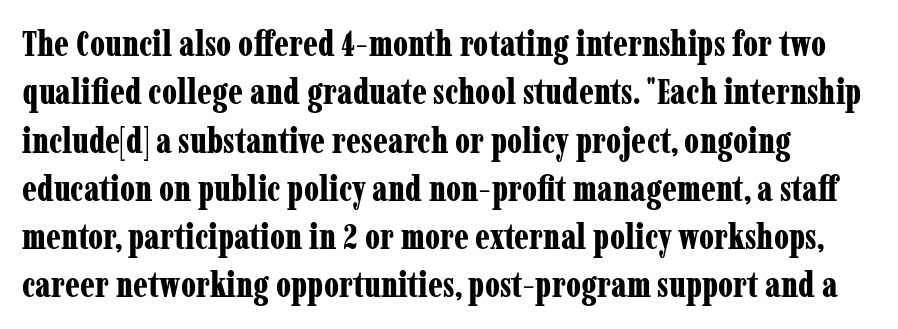
The designer went with a serif here, giving each stem small feet. The axis of the letterforms is exactly vertical. Proportional: the letters do not fall into vertical columns. The face used here has the dense, thick strokes of a bold. Rows of type keep a routine distance in the vertical direction. The letterforms sit shoulder to shoulder at normal distance.
